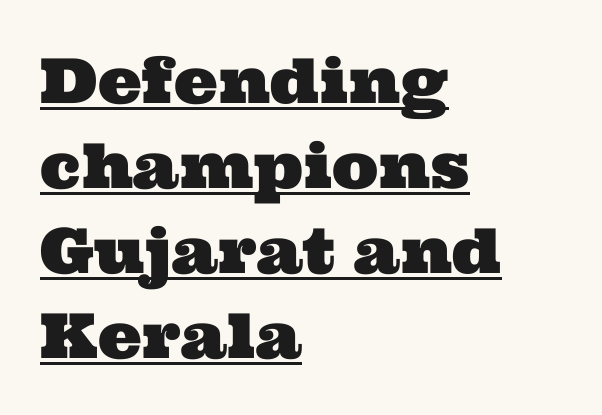
The image shows 62 px wide serif type; set left-aligned, normal line spacing (1.37x), normal letter spacing, underlined; medium stroke contrast and a medium x-height.
